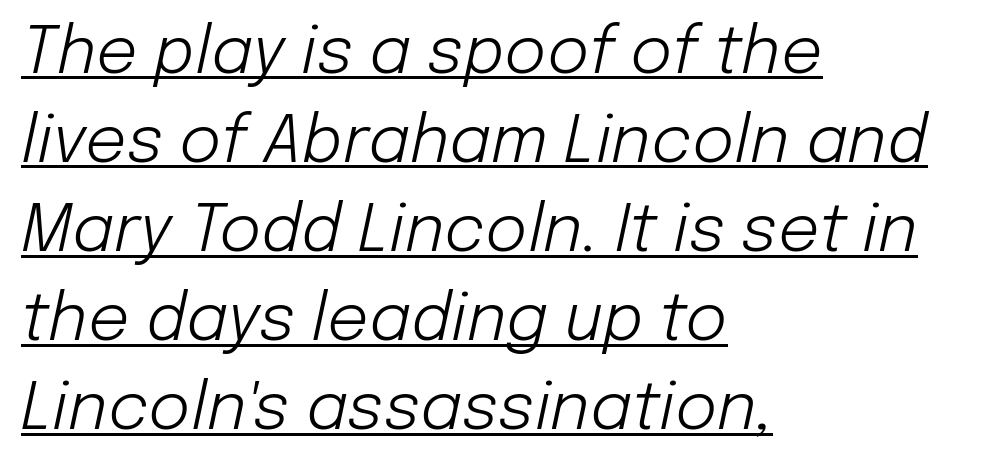
Does extra space separate the letters? No, they use regular spacing. Evenly set lines give the paragraph a standard silhouette. No chunkiness to these letters — they're not bold. Notice how the passage keeps a crisp vertical edge on the left only.
